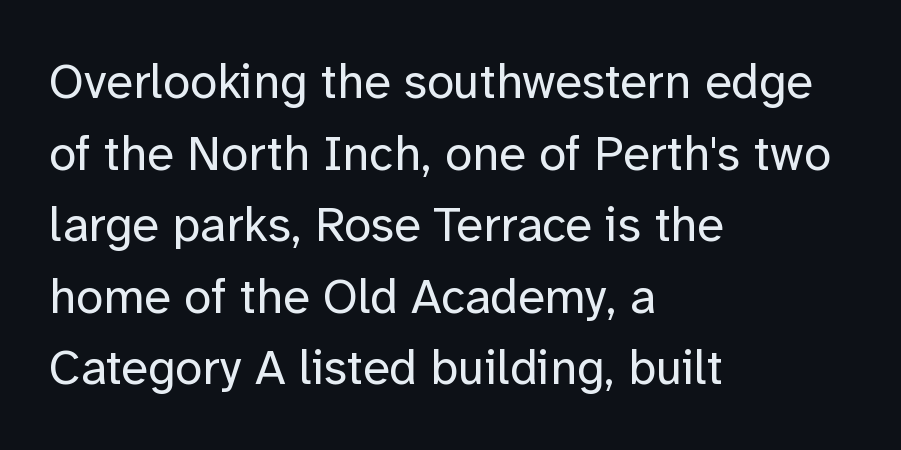
Q: Is the text bold? A: No.
Q: Is the text italic (slanted)? A: No, it is upright.
Q: Is the typeface a serif or a sans-serif typeface? A: Sans-serif.
Q: Is the text underlined? A: No.
Q: How is the paragraph aligned? A: Left-aligned.
Q: Is the spacing between letters normal or unusually wide? A: Normal.
Q: Is the spacing between lines tight, normal or loose? A: Normal.
Q: Width (condensed, normal, or wide)? A: Normal.
Q: Stroke contrast? A: Low.
Q: x-height? A: Medium.
Q: Monospaced? A: No.
